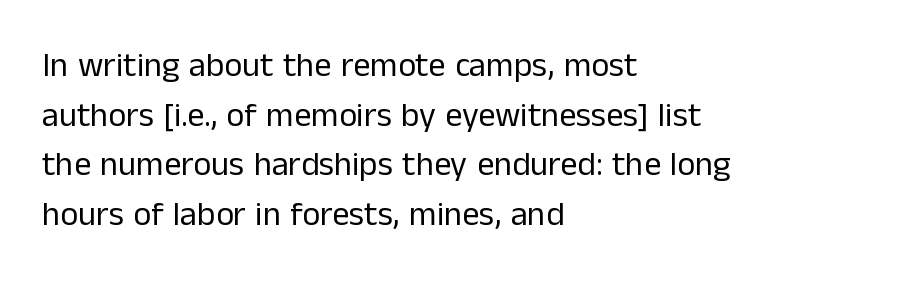
{"serif": "no", "italic": "no", "bold": "no", "weight": "regular", "width": "normal", "stroke_contrast": "low", "x_height": "medium", "monospaced": "no", "underline": "no", "align": "left", "line_spacing": "normal", "line_spacing_ratio": 1.46, "letter_spacing": "normal", "letter_spacing_em": 0.0, "glyph_px": 34}
